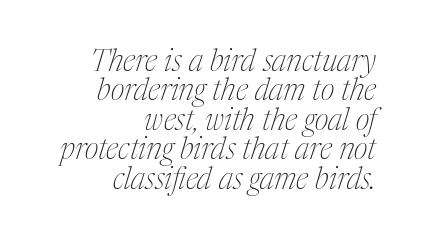
Tightly led — the rows are bunched. A light-to-regular cut is what we see here. Layout note: lines flush right. Compared with ordinary roman type, these characters are visibly tilted. Each row of text sits above clean, open space.
